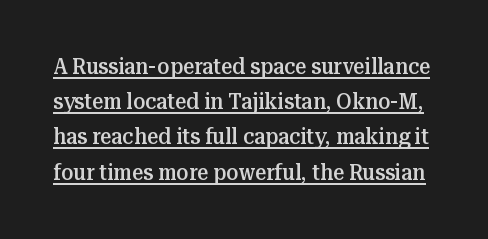
The image shows 22 px text type, upright; set normal line spacing (1.6x), normal letter spacing, underlined.
